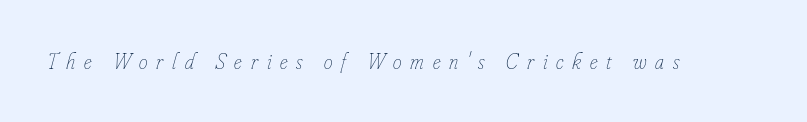
The image shows 22 px text type, italic (leaning right); set unusually wide letter spacing (+0.4 em), not underlined.
